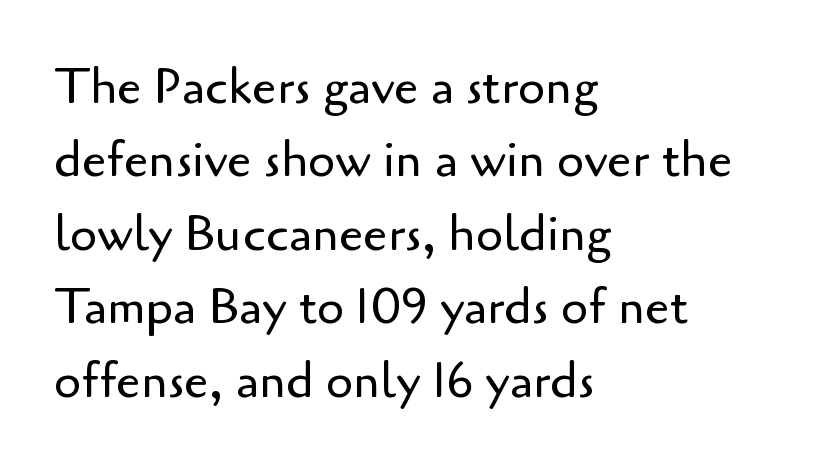
{"serif": "no", "italic": "no", "bold": "no", "weight": "regular", "width": "normal", "stroke_contrast": "low", "x_height": "small", "monospaced": "no", "underline": "no", "align": "left", "line_spacing": "normal", "line_spacing_ratio": 1.5, "letter_spacing": "normal", "letter_spacing_em": 0.0, "glyph_px": 49}
